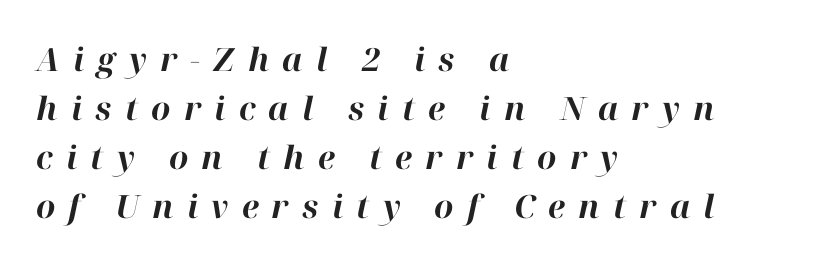
The image shows 32 px bold type, italic (leaning right); set left-aligned, normal line spacing (1.53x), unusually wide letter spacing (+0.41 em), not underlined; high stroke contrast and a medium x-height.
